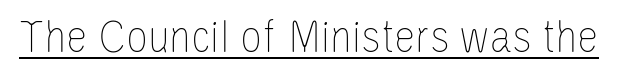
{"italic": "no", "bold": "no", "weight": "thin", "width": "condensed", "stroke_contrast": "low", "x_height": "large", "monospaced": "no", "underline": "yes", "letter_spacing": "normal", "letter_spacing_em": 0.0, "glyph_px": 48}
